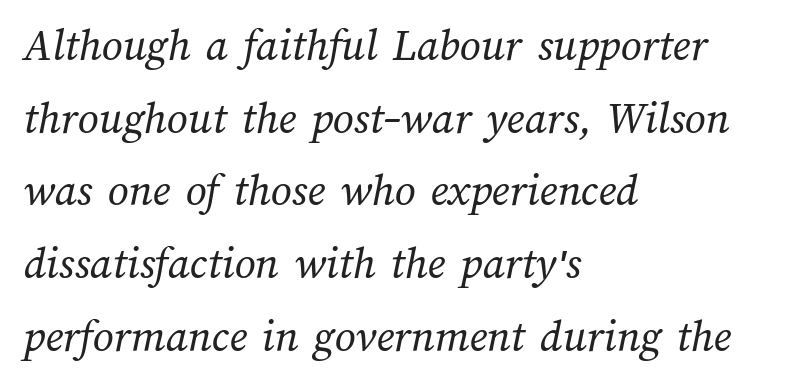
{"bold": "no", "weight": "regular", "width": "normal", "stroke_contrast": "medium", "x_height": "medium", "monospaced": "no", "underline": "no", "align": "left", "line_spacing": "normal", "line_spacing_ratio": 1.58, "letter_spacing": "normal", "letter_spacing_em": 0.0, "glyph_px": 46}
